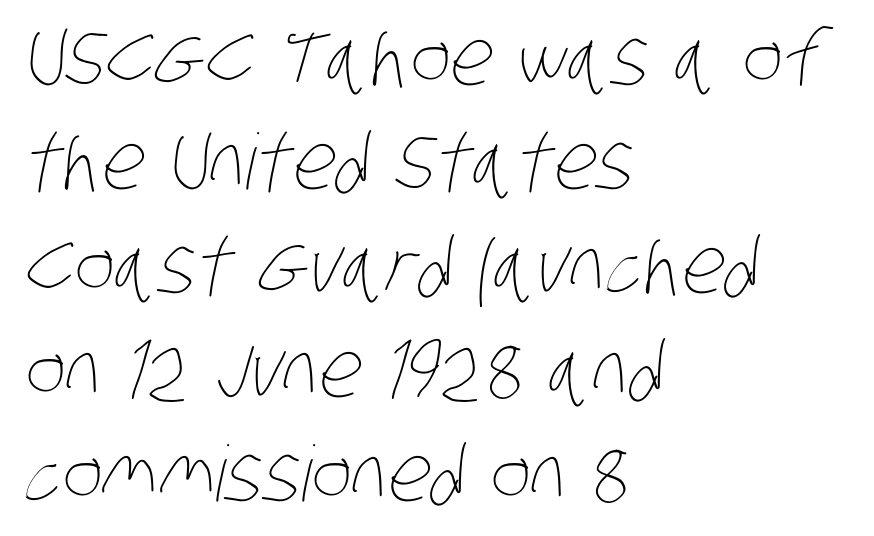
Q: Is the text bold? A: No.
Q: Is the text underlined? A: No.
Q: How is the paragraph aligned? A: Left-aligned.
Q: Is the spacing between letters normal or unusually wide? A: Normal.
Q: Is the spacing between lines tight, normal or loose? A: Normal.
Q: Width (condensed, normal, or wide)? A: Condensed.
Q: Stroke contrast? A: Low.
Q: x-height? A: Large.
Q: Monospaced? A: No.
